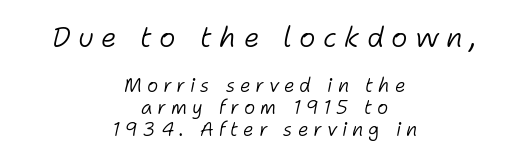
{"italic": "yes", "lean": "right", "slant_degrees": 11, "bold": "no", "weight": "light", "width": "normal", "stroke_contrast": "low", "x_height": "medium", "monospaced": "no", "underline": "no", "align": "center", "line_spacing": "tight", "line_spacing_ratio": 1.14, "letter_spacing": "wide", "letter_spacing_em": 0.26, "larger_block": "first", "size_ratio": 1.47, "glyph_px": 28}
